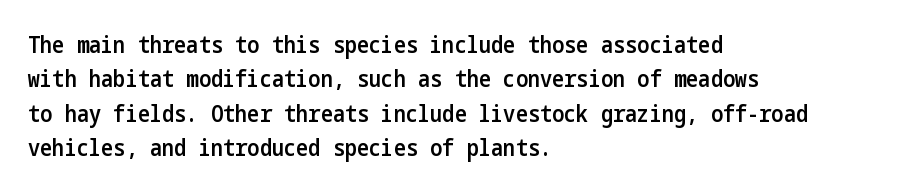
Q: Is the text bold? A: Semi-bold.
Q: Is the text italic (slanted)? A: No, it is upright.
Q: Is the text underlined? A: No.
Q: How is the paragraph aligned? A: Left-aligned.
Q: Is the spacing between letters normal or unusually wide? A: Normal.
Q: Is the spacing between lines tight, normal or loose? A: Normal.
